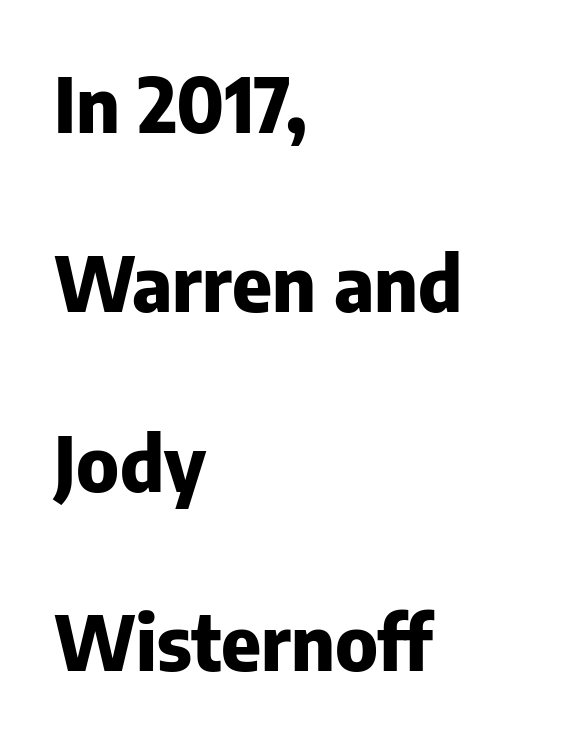
Q: Is the text bold? A: Yes.
Q: Is the text italic (slanted)? A: No, it is upright.
Q: Is the typeface a serif or a sans-serif typeface? A: Sans-serif.
Q: Is the text underlined? A: No.
Q: How is the paragraph aligned? A: Left-aligned.
Q: Is the spacing between letters normal or unusually wide? A: Normal.
Q: Is the spacing between lines tight, normal or loose? A: Loose.
Q: Width (condensed, normal, or wide)? A: Normal.
Q: Stroke contrast? A: Low.
Q: x-height? A: Medium.
Q: Monospaced? A: No.
